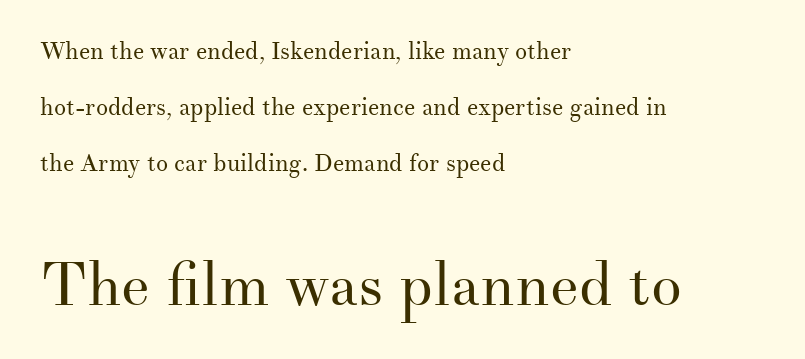
Q: Is the text bold? A: No.
Q: Is the text italic (slanted)? A: No, it is upright.
Q: Is the typeface a serif or a sans-serif typeface? A: Serif.
Q: Is the text underlined? A: No.
Q: How is the paragraph aligned? A: Left-aligned.
Q: Is the spacing between letters normal or unusually wide? A: Normal.
Q: Is the spacing between lines tight, normal or loose? A: Loose.
Q: Which block of text is set in a larger size, the first (top) or the second (bottom)? A: The second (bottom) one.
Q: Width (condensed, normal, or wide)? A: Normal.
Q: Stroke contrast? A: Medium.
Q: x-height? A: Small.
Q: Monospaced? A: No.
